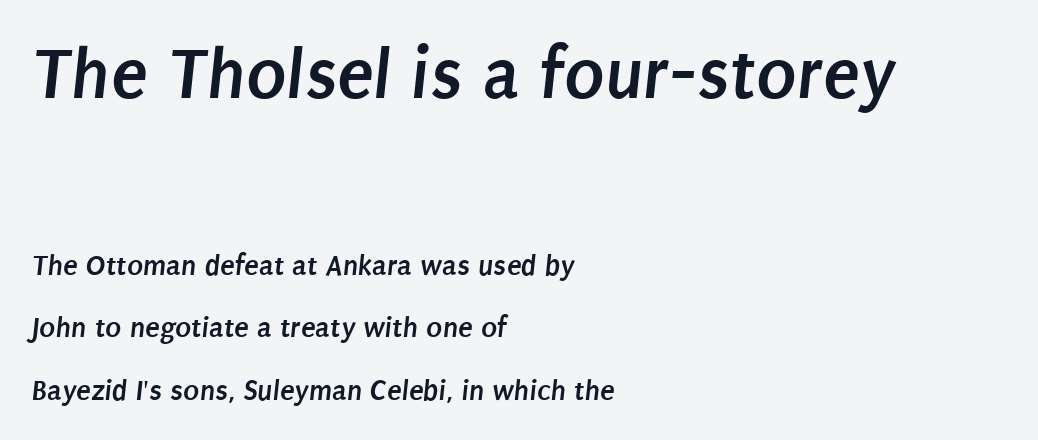
Character widths vary here, with narrow letters taking less room than wide ones. Line starts are locked; line ends wander. The tracking reads as untouched default to a designer's eye. The letters carry no serifs — their stems end cleanly without finishing strokes. The emphasis by scale lands on block number one, above.
